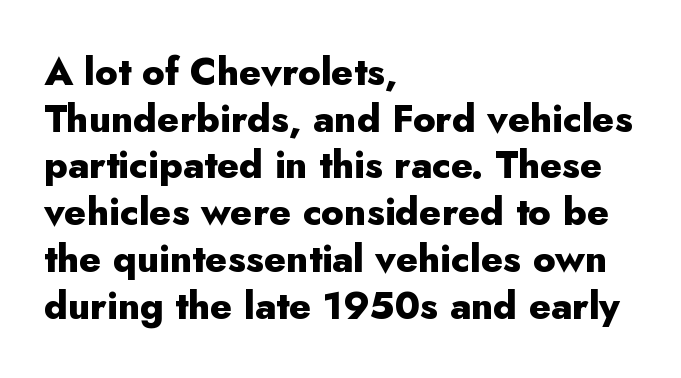
The image shows 38 px heavy sans-serif type, upright; set left-aligned, line spacing 1.23x, normal letter spacing, not underlined; low stroke contrast and a small x-height.
